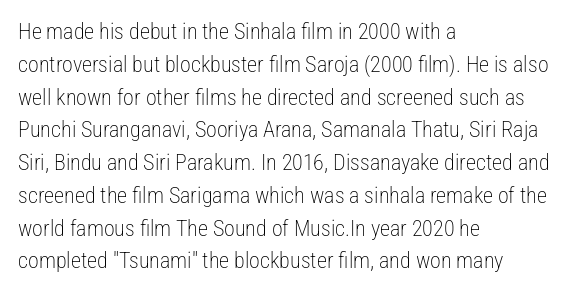
Descender tails drop into unmarked territory. Vertically, the passage feels balanced, rows spaced as you'd expect. The typesetter chose a ragged-right arrangement here. The typography opts for an upright posture over an oblique one. The rendering keeps characters at their native spacing. Stroke mass is kept to a normal reading level or below.
